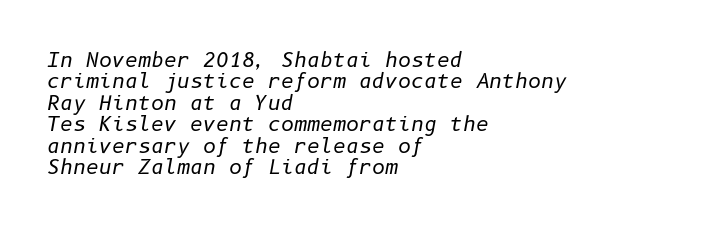
The image shows 20 px text type, italic (leaning right); set left-aligned, tight line spacing (1.07x), normal letter spacing, not underlined.
